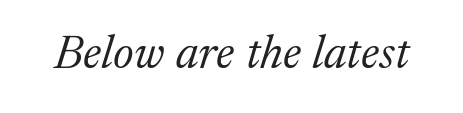
The rendering applies a slant to the glyphs. Is this a fixed-width face? No — the glyphs have proportional, varying widths. Caption: standard tracking, unaltered. The zone under the glyphs is completely vacant. The glyphs in this specimen are seriffed.
